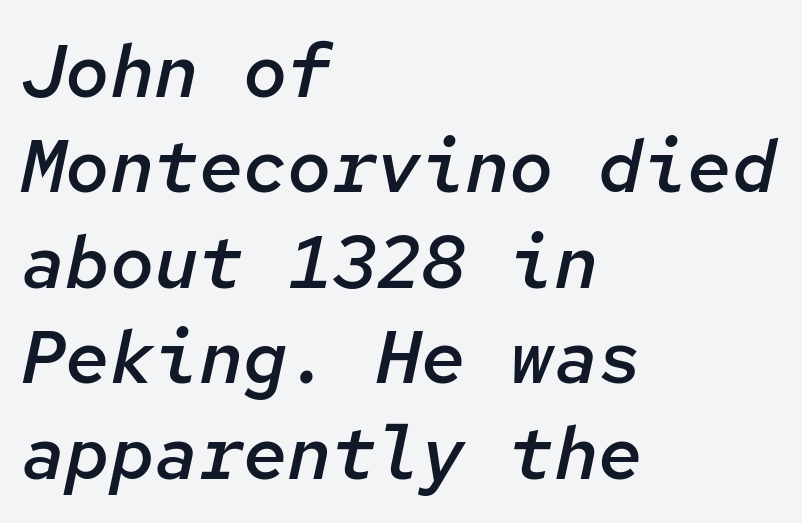
The image shows 74 px semibold type, italic (leaning right), monospaced; set left-aligned, normal line spacing (1.29x), normal letter spacing, not underlined; low stroke contrast and a medium x-height.
